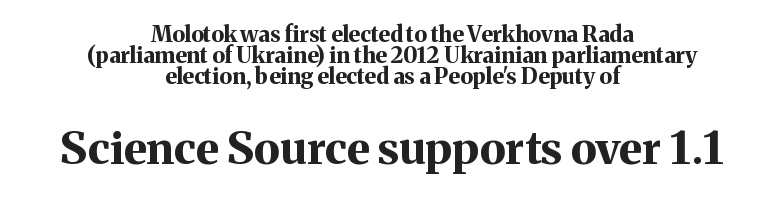
Q: Is the text bold? A: Yes.
Q: Is the text italic (slanted)? A: No, it is upright.
Q: Is the typeface a serif or a sans-serif typeface? A: Serif.
Q: Is the text underlined? A: No.
Q: How is the paragraph aligned? A: Centered.
Q: Is the spacing between letters normal or unusually wide? A: Normal.
Q: Is the spacing between lines tight, normal or loose? A: Tight.
Q: Which block of text is set in a larger size, the first (top) or the second (bottom)? A: The second (bottom) one.
Q: Width (condensed, normal, or wide)? A: Normal.
Q: Stroke contrast? A: Medium.
Q: x-height? A: Medium.
Q: Monospaced? A: No.
